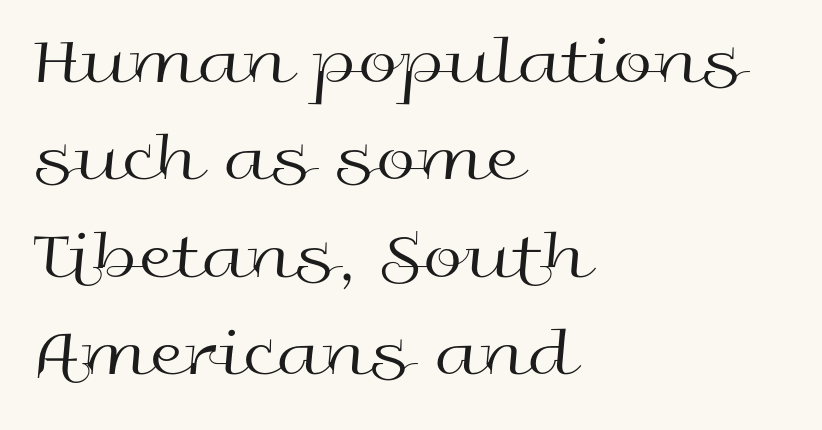
{"serif": "no", "italic": "no", "bold": "no", "weight": "regular", "width": "wide", "x_height": "medium", "monospaced": "no", "underline": "no", "align": "left", "line_spacing": "normal", "line_spacing_ratio": 1.37, "letter_spacing": "normal", "letter_spacing_em": 0.0, "glyph_px": 71}
